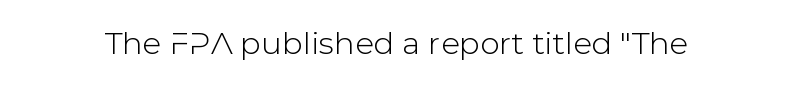
Italic? Not at all — the glyphs are vertical. Descender tails drop into unmarked territory. The glyphs in this specimen are sans serif. Spacing between characters is what you'd get straight out of the box.
